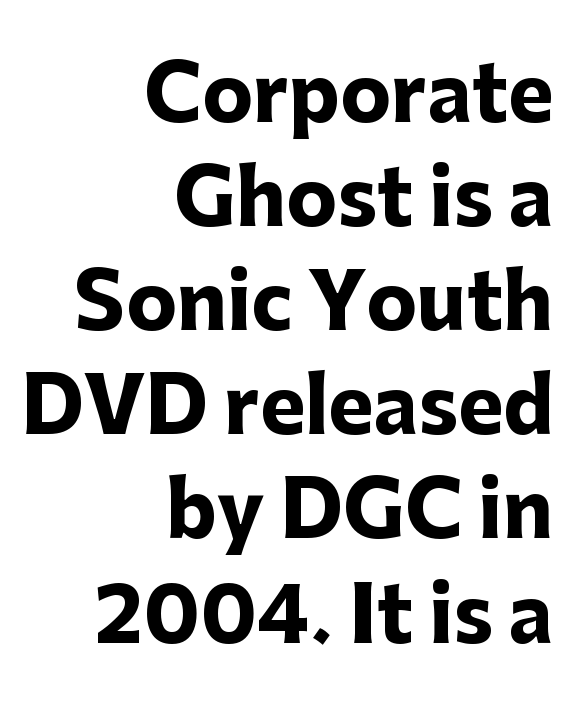
The image shows 76 px heavy sans-serif type, upright; set right-aligned, normal line spacing (1.37x), normal letter spacing, not underlined; low stroke contrast and a medium x-height.
